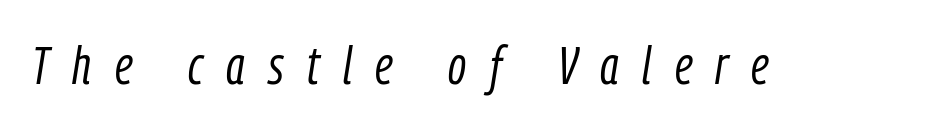
Weight class: somewhere from thin through regular. Letter spacing: wide. Is this a fixed-width face? No — the glyphs have proportional, varying widths. Notice how the stems are inclined rather than vertical — that's the hallmark of italics.
